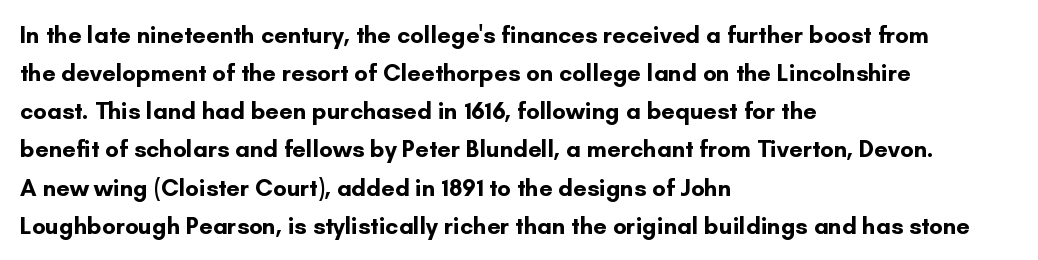
Any mark beneath the type? The region is blank. The letters stand upright; this is a roman face. The type is set solid horizontally, with unmodified tracking. Which margin do the lines hug? The left one — the right edge is uneven. The rendering uses a bold face; every stroke is thick and dark.
